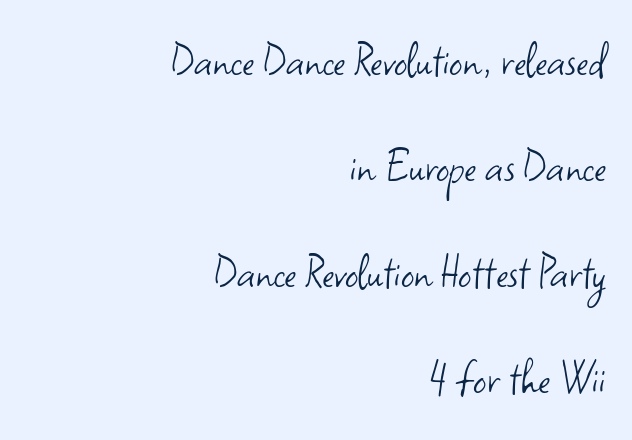
Q: Is the text bold? A: No.
Q: Is the text italic (slanted)? A: Yes.
Q: Is the typeface a serif or a sans-serif typeface? A: Sans-serif.
Q: Is the text underlined? A: No.
Q: How is the paragraph aligned? A: Right-aligned.
Q: Is the spacing between letters normal or unusually wide? A: Normal.
Q: Is the spacing between lines tight, normal or loose? A: Loose.
Q: Width (condensed, normal, or wide)? A: Normal.
Q: Stroke contrast? A: Low.
Q: x-height? A: Small.
Q: Monospaced? A: No.
